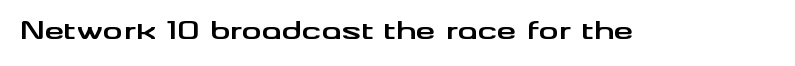
Underlining? Definitely not there. Strong, thick strokes mark this as bold type. This sample uses an upright cut, with every glyph sitting square on the baseline. A typesetter would call this zero additional tracking.
